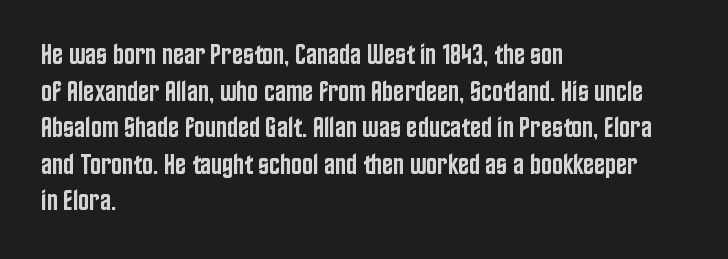
Short and long lines alike share a common starting point at left. Posture: upright roman. Weight check: semibold — heavier than regular, not quite bold. The passage shown is typed in a proportional face where columns would drift. Line spacing here is normal.
